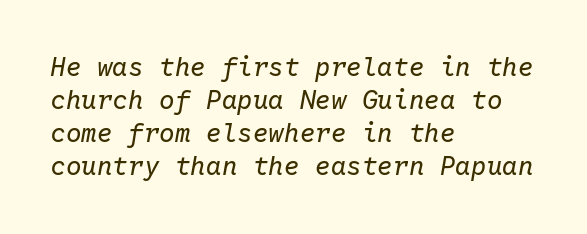
{"italic": "yes", "lean": "right", "slant_degrees": 10, "bold": "no", "underline": "no", "align": "left", "line_spacing": "normal", "line_spacing_ratio": 1.27, "letter_spacing": "normal", "letter_spacing_em": 0.0, "glyph_px": 26}
